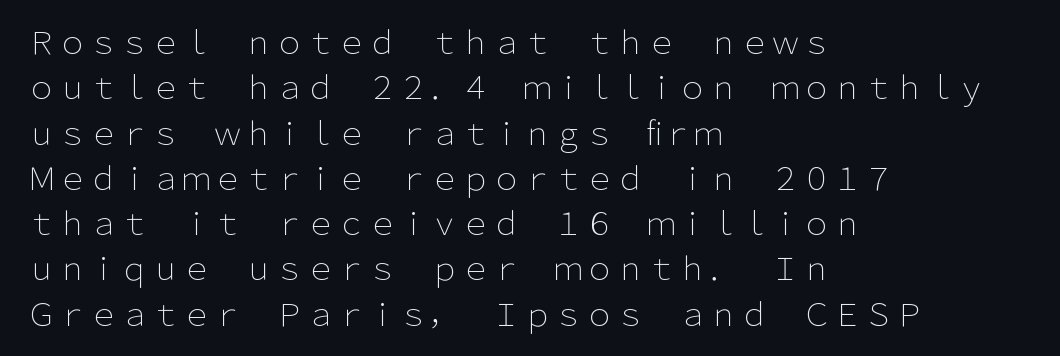
Vertical strokes here are truly vertical. Honestly, the row spacing looks completely unremarkable. What kind of face is this? One without serifs — a sans. The rendering uses natural spacing where letterforms have individual widths. A light-to-regular cut is what we see here.
